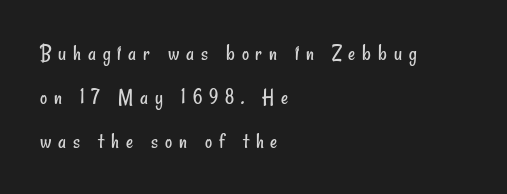
Q: Is the text bold? A: No.
Q: Is the text underlined? A: No.
Q: How is the paragraph aligned? A: Left-aligned.
Q: Is the spacing between letters normal or unusually wide? A: Unusually wide.
Q: Is the spacing between lines tight, normal or loose? A: Loose.
